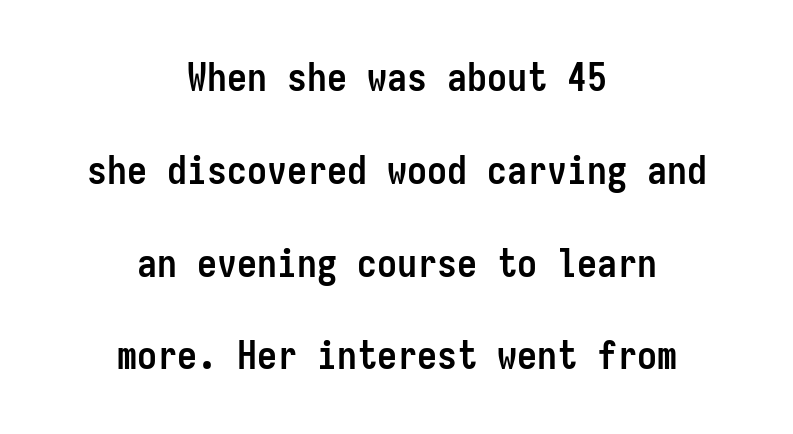
The letters stand straight up with perfectly vertical stems. Each word holds together tightly as a unit, with standard inter-letter gaps. The passage shown is typed in a monospace face where columns stay perfectly aligned. Both edges are ragged and mirror each other, which tells us the setting is centered. Check the space under the baseline: it is left empty. The face used here is a sans, in the tradition of grotesques and geometrics.
